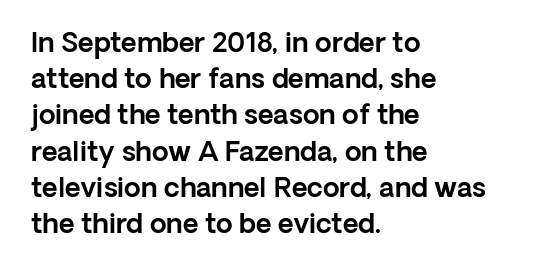
A normal amount of white space separates one row of letters from the next. Rendered with straight, roman letterforms. Rule under the text: the space is simply empty. Glyph-to-glyph distance matches everyday printed text. Horizontal alignment here is leftward, the default for most running prose.
